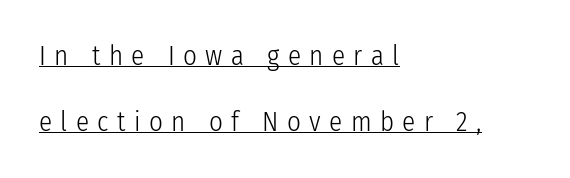
Q: Is the text bold? A: No.
Q: Is the text italic (slanted)? A: No, it is upright.
Q: Is the text underlined? A: Yes.
Q: How is the paragraph aligned? A: Left-aligned.
Q: Is the spacing between letters normal or unusually wide? A: Unusually wide.
Q: Is the spacing between lines tight, normal or loose? A: Loose.
